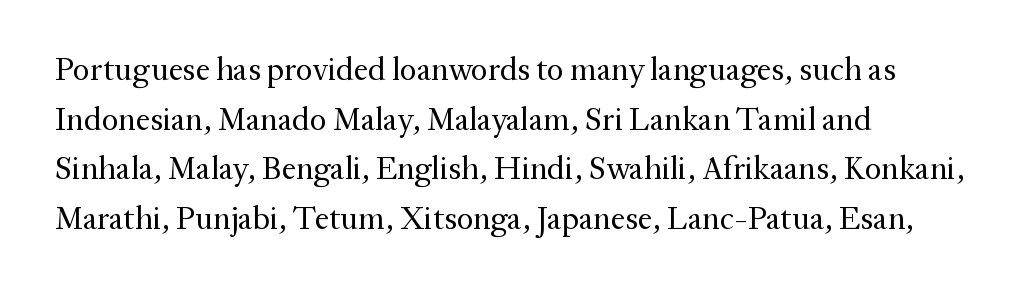
The tracking reads as untouched default to a designer's eye. Each letter keeps its own natural width here, so spacing adapts to shape. Posture: upright roman. Small tapered or slab feet sit at the stroke ends, so this counts as serif.
